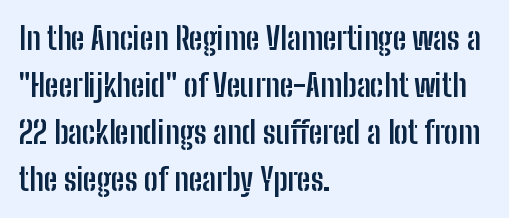
The image shows 31 px semibold, condensed sans-serif type, upright; set left-aligned, normal line spacing (1.52x), normal letter spacing, not underlined; low stroke contrast and a medium x-height.
